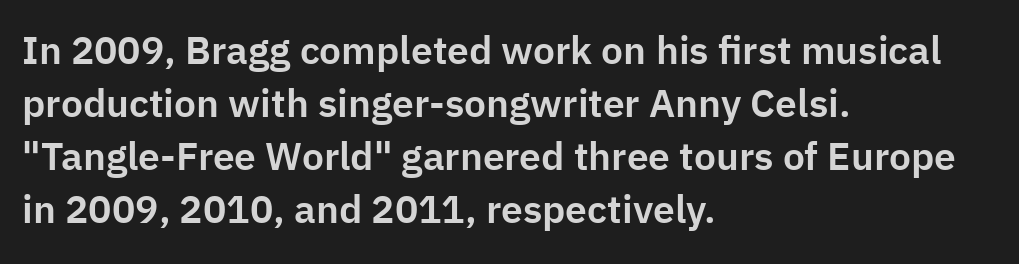
{"serif": "no", "italic": "no", "width": "normal", "stroke_contrast": "low", "x_height": "medium", "monospaced": "no", "underline": "no", "align": "left", "line_spacing": "normal", "line_spacing_ratio": 1.36, "letter_spacing": "normal", "letter_spacing_em": 0.0, "glyph_px": 39}
